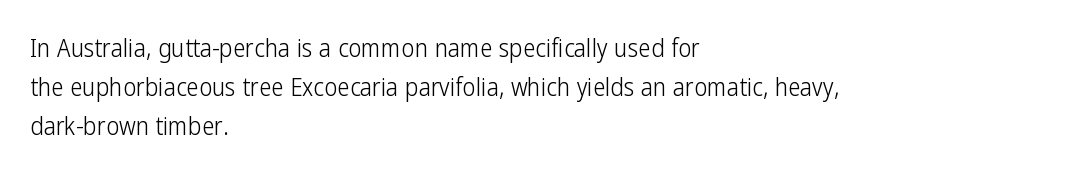
The image shows 25 px text type, upright; set left-aligned, normal line spacing (1.57x), normal letter spacing, not underlined.
